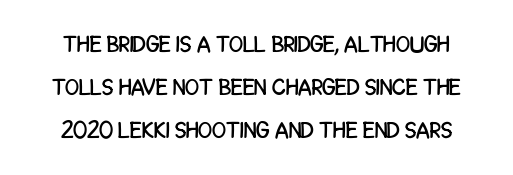
Q: Is the text italic (slanted)? A: No, it is upright.
Q: Is the text underlined? A: No.
Q: Is the spacing between letters normal or unusually wide? A: Normal.
